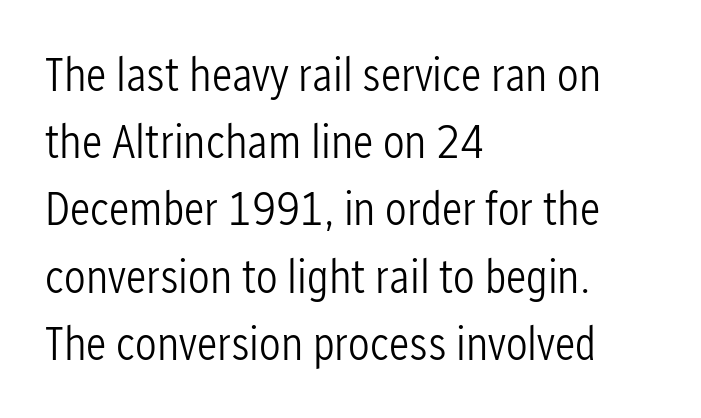
A bare baseline throughout the passage. A typesetter would call this proportional, since set widths differ per character. Tracking here is standard; glyphs follow each other at the usual distance. Does the leading feel generous? No, just average. The type sits square on the baseline with zero lean.
